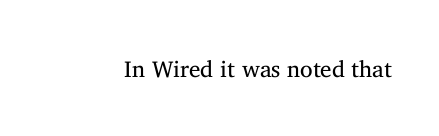
{"italic": "no", "bold": "no", "underline": "no", "letter_spacing": "normal", "letter_spacing_em": 0.0, "glyph_px": 23}
